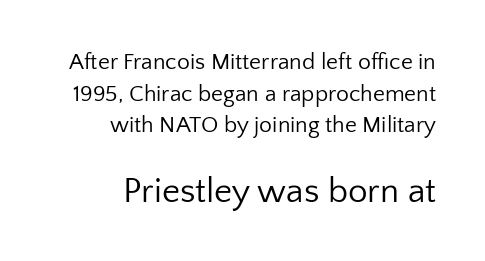
The text was rendered using a sans face with plain stroke endings. Each letter keeps its own natural width here, so spacing adapts to shape. How would I describe the line gaps? Plain and ordinary. The gap between lines stays unmarked. Leftover space on each line is placed entirely before the opening word.
